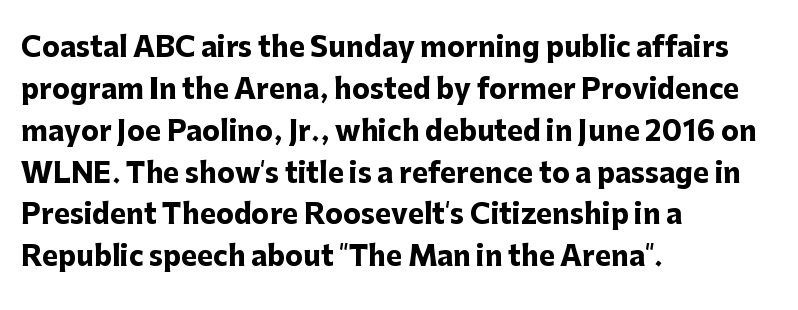
{"italic": "no", "bold": "yes", "underline": "no", "align": "left", "line_spacing": "normal", "line_spacing_ratio": 1.55, "letter_spacing": "normal", "letter_spacing_em": 0.0, "glyph_px": 27}
